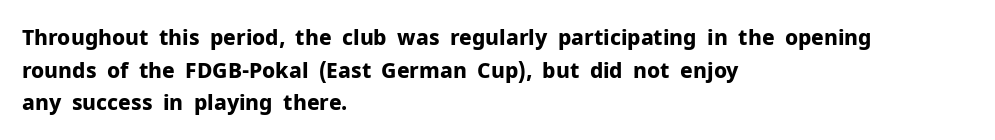
{"italic": "no", "bold": "yes", "underline": "no", "align": "left", "line_spacing": "normal", "line_spacing_ratio": 1.55, "letter_spacing": "normal", "letter_spacing_em": 0.0, "glyph_px": 21}
